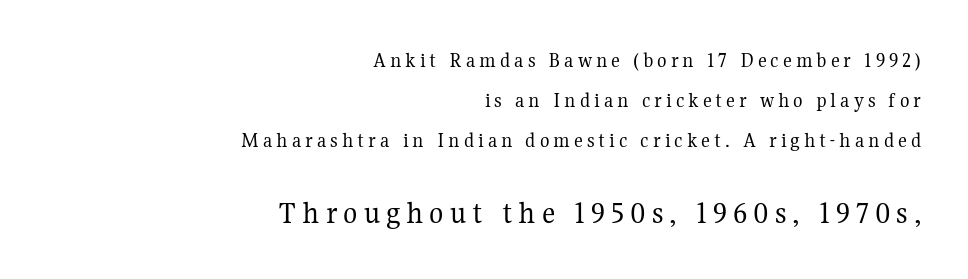
Q: Is the text bold? A: No.
Q: Is the text italic (slanted)? A: No, it is upright.
Q: Is the typeface a serif or a sans-serif typeface? A: Serif.
Q: Is the text underlined? A: No.
Q: How is the paragraph aligned? A: Right-aligned.
Q: Which block of text is set in a larger size, the first (top) or the second (bottom)? A: The second (bottom) one.
Q: Width (condensed, normal, or wide)? A: Normal.
Q: Stroke contrast? A: Medium.
Q: x-height? A: Medium.
Q: Monospaced? A: No.
